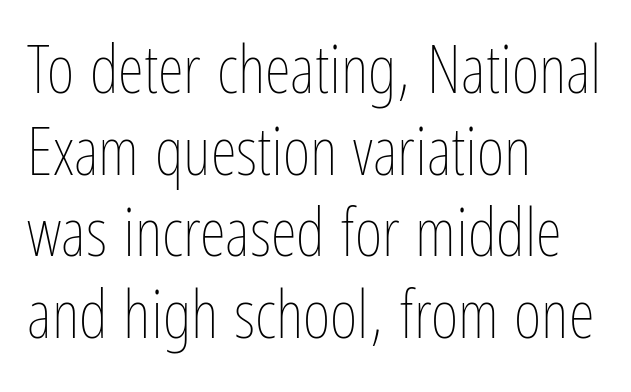
Q: Is the text bold? A: No.
Q: Is the text italic (slanted)? A: No, it is upright.
Q: Is the text underlined? A: No.
Q: How is the paragraph aligned? A: Left-aligned.
Q: Is the spacing between letters normal or unusually wide? A: Normal.
Q: Width (condensed, normal, or wide)? A: Condensed.
Q: Stroke contrast? A: Low.
Q: x-height? A: Medium.
Q: Monospaced? A: No.
